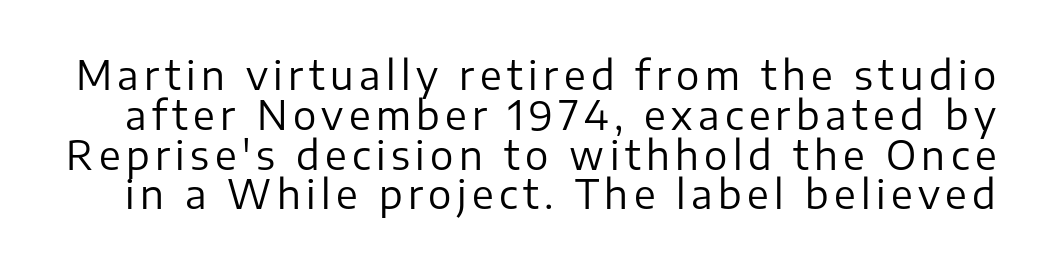
Leading is clearly below the norm, producing a dense column. Spacing verdict: proportional, widths tailored to each character. The type sits square on the baseline with zero lean. The rendering shows plain stroke endings on the letterforms — a sans-serif design.
